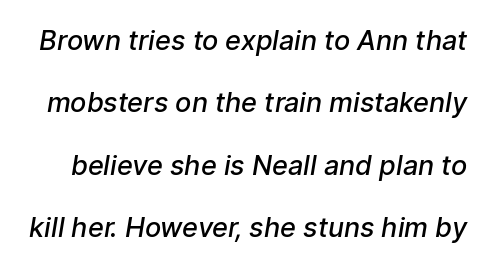
Baseline-to-baseline distance is far greater than the letter height. A semibold gives these letters moderate extra thickness, short of bold. Standard letterfit; no display-style spreading of the glyphs. Has an underline been added? It has not.
